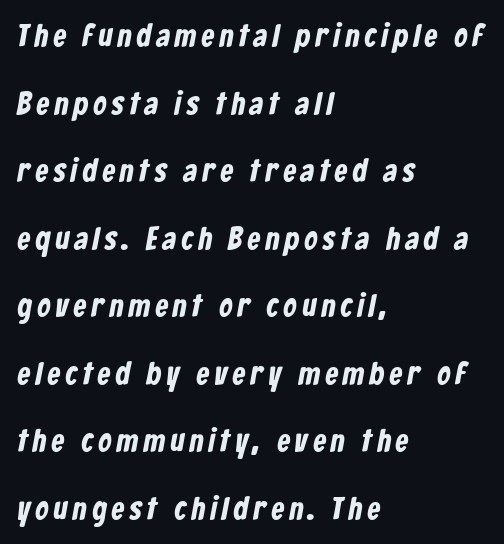
Q: Is the typeface a serif or a sans-serif typeface? A: Sans-serif.
Q: Is the text underlined? A: No.
Q: How is the paragraph aligned? A: Left-aligned.
Q: Is the spacing between lines tight, normal or loose? A: Loose.
Q: Width (condensed, normal, or wide)? A: Condensed.
Q: Stroke contrast? A: Low.
Q: x-height? A: Medium.
Q: Monospaced? A: No.
